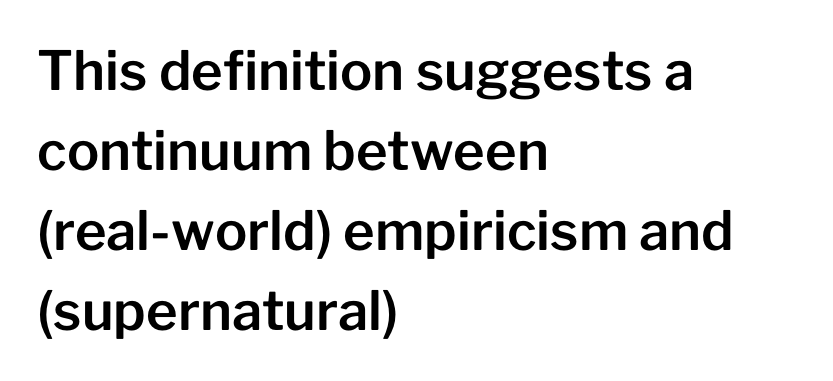
{"serif": "no", "italic": "no", "width": "normal", "stroke_contrast": "low", "x_height": "medium", "monospaced": "no", "underline": "no", "align": "left", "line_spacing": "normal", "line_spacing_ratio": 1.48, "letter_spacing": "normal", "letter_spacing_em": 0.0, "glyph_px": 54}
